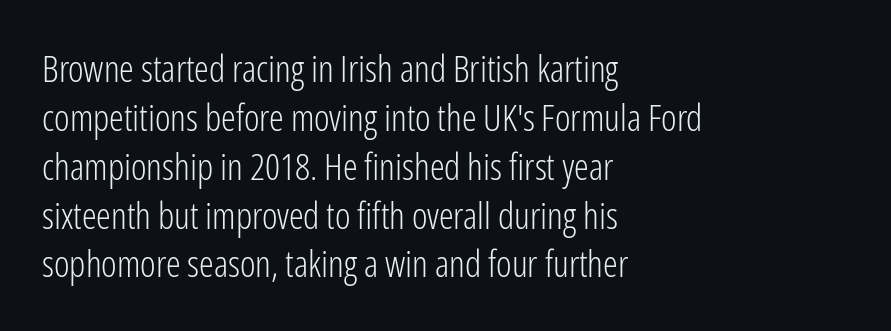
The image shows 37 px light, condensed sans-serif type, upright; set left-aligned, normal line spacing (1.32x), normal letter spacing, not underlined; low stroke contrast and a medium x-height.
